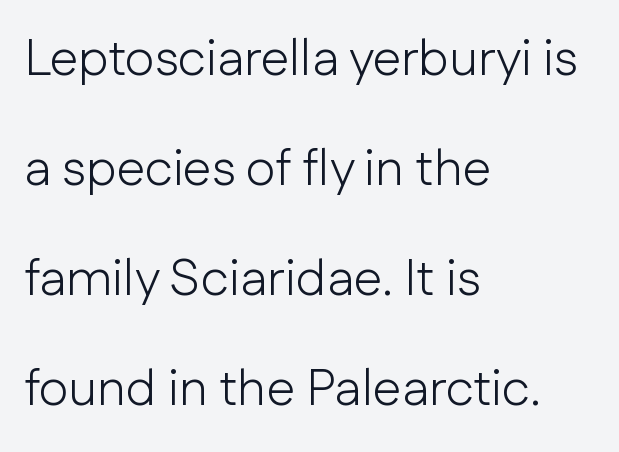
{"serif": "no", "italic": "no", "bold": "no", "weight": "light", "width": "normal", "stroke_contrast": "low", "x_height": "medium", "monospaced": "no", "underline": "no", "align": "left", "line_spacing": "loose", "line_spacing_ratio": 2.16, "letter_spacing": "normal", "letter_spacing_em": 0.0, "glyph_px": 51}
